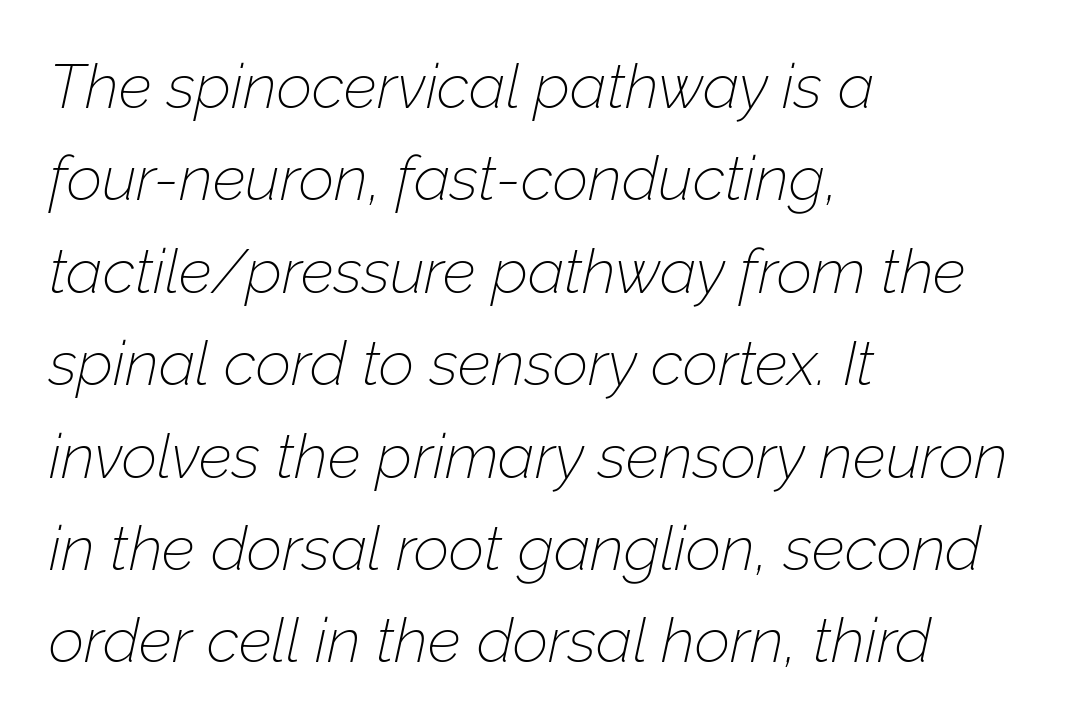
Q: Is the text bold? A: No.
Q: Is the text italic (slanted)? A: Yes, it leans right by about 12 degrees.
Q: Is the text underlined? A: No.
Q: How is the paragraph aligned? A: Left-aligned.
Q: Is the spacing between letters normal or unusually wide? A: Normal.
Q: Is the spacing between lines tight, normal or loose? A: Normal.
Q: Width (condensed, normal, or wide)? A: Normal.
Q: Stroke contrast? A: Low.
Q: x-height? A: Medium.
Q: Monospaced? A: No.
